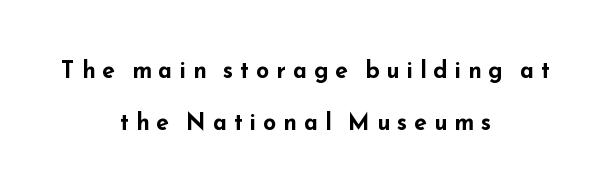
The image shows 23 px bold type, upright; set centered, loose line spacing (2.25x), unusually wide letter spacing (+0.3 em), not underlined.
